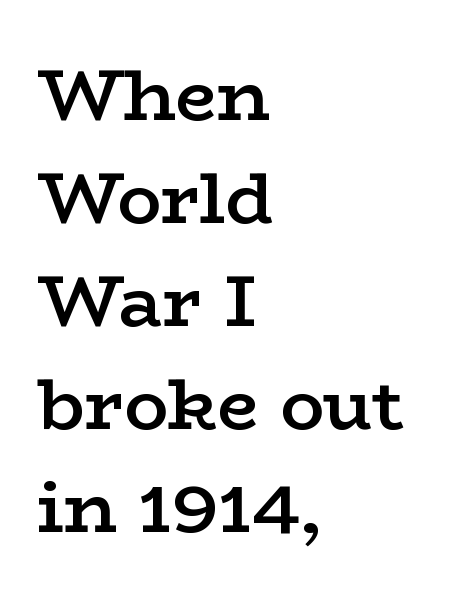
In CSS terms this would be text-align: left. These lines are rendered in a variable-pitch font. The lettering stays uniformly vertical, giving the passage a roman look. Beneath every word, the page is bare. Nobody touched the tracking dial on this one.
